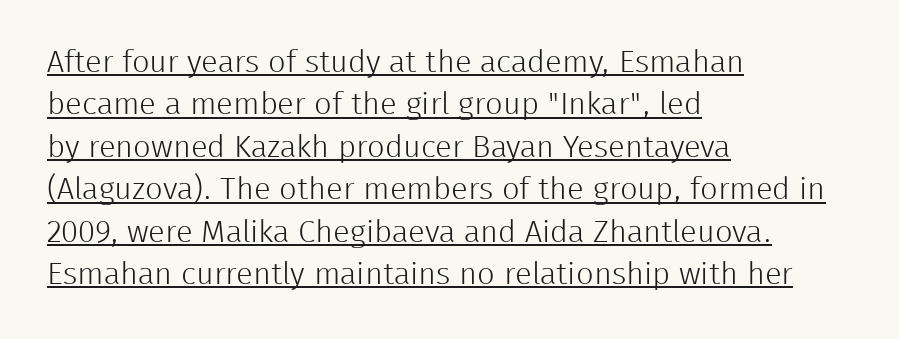
Q: Is the text bold? A: No.
Q: Is the text italic (slanted)? A: No, it is upright.
Q: Is the typeface a serif or a sans-serif typeface? A: Sans-serif.
Q: Is the text underlined? A: Yes.
Q: How is the paragraph aligned? A: Left-aligned.
Q: Is the spacing between letters normal or unusually wide? A: Normal.
Q: Is the spacing between lines tight, normal or loose? A: Normal.
Q: Width (condensed, normal, or wide)? A: Normal.
Q: Stroke contrast? A: Low.
Q: x-height? A: Medium.
Q: Monospaced? A: No.
